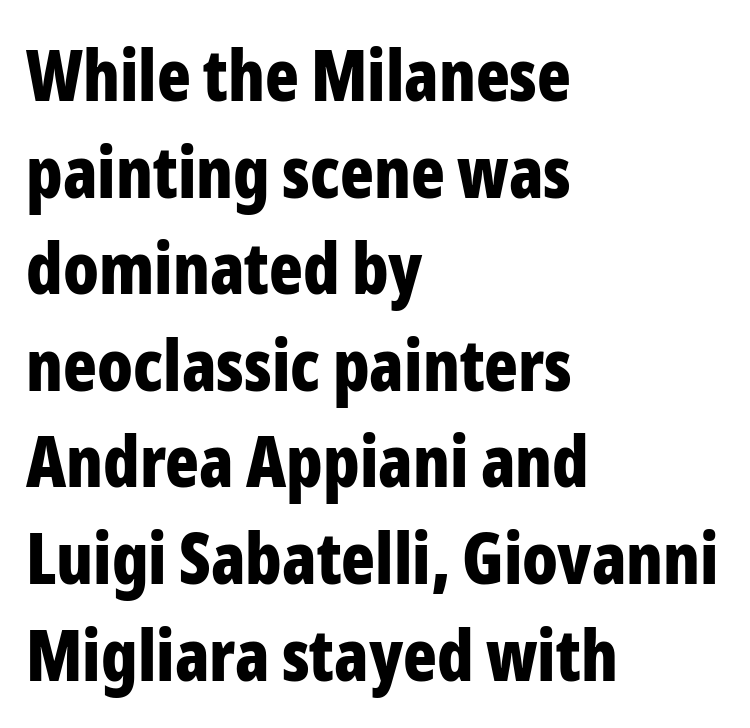
{"serif": "no", "italic": "no", "bold": "yes", "weight": "bold", "width": "condensed", "stroke_contrast": "low", "x_height": "medium", "monospaced": "no", "underline": "no", "align": "left", "line_spacing": "normal", "line_spacing_ratio": 1.38, "letter_spacing": "normal", "letter_spacing_em": 0.0, "glyph_px": 70}
